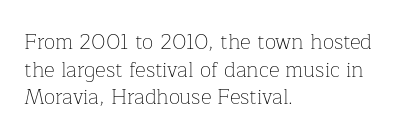
{"italic": "no", "bold": "no", "underline": "no", "align": "left", "line_spacing": "normal", "line_spacing_ratio": 1.32, "letter_spacing": "normal", "letter_spacing_em": 0.0, "glyph_px": 21}
